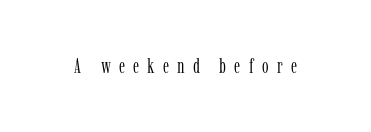
Q: Is the text bold? A: No.
Q: Is the text italic (slanted)? A: No, it is upright.
Q: Is the text underlined? A: No.
Q: Is the spacing between letters normal or unusually wide? A: Unusually wide.
